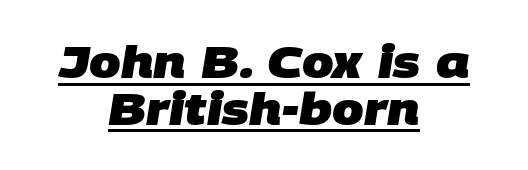
Q: Is the text bold? A: Yes.
Q: Is the typeface a serif or a sans-serif typeface? A: Sans-serif.
Q: Is the text underlined? A: Yes.
Q: How is the paragraph aligned? A: Centered.
Q: Is the spacing between letters normal or unusually wide? A: Normal.
Q: Is the spacing between lines tight, normal or loose? A: Tight.
Q: Width (condensed, normal, or wide)? A: Normal.
Q: Stroke contrast? A: Low.
Q: x-height? A: Large.
Q: Monospaced? A: No.
